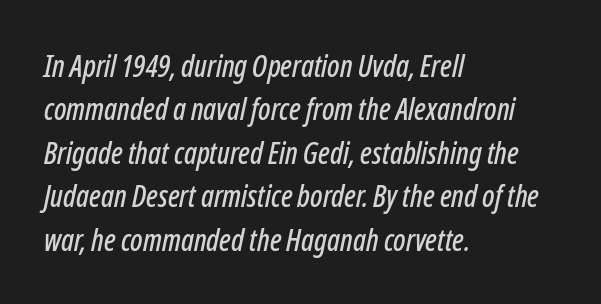
The rendering applies a slant to the glyphs. Leading matches the norm, producing a regular column. Varying glyph widths throughout — classic text-font behaviour. Notice how the passage keeps a crisp vertical edge on the left only.
